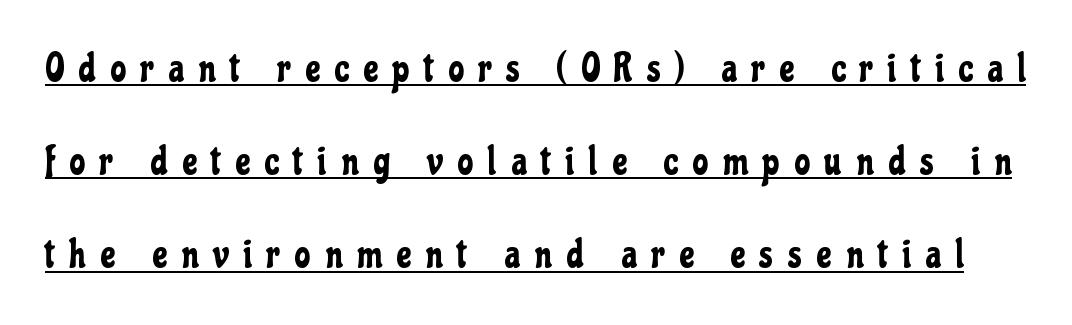
{"serif": "no", "italic": "no", "width": "condensed", "stroke_contrast": "low", "x_height": "medium", "monospaced": "no", "underline": "yes", "line_spacing": "loose", "line_spacing_ratio": 2.39, "letter_spacing": "wide", "letter_spacing_em": 0.38, "glyph_px": 39}
